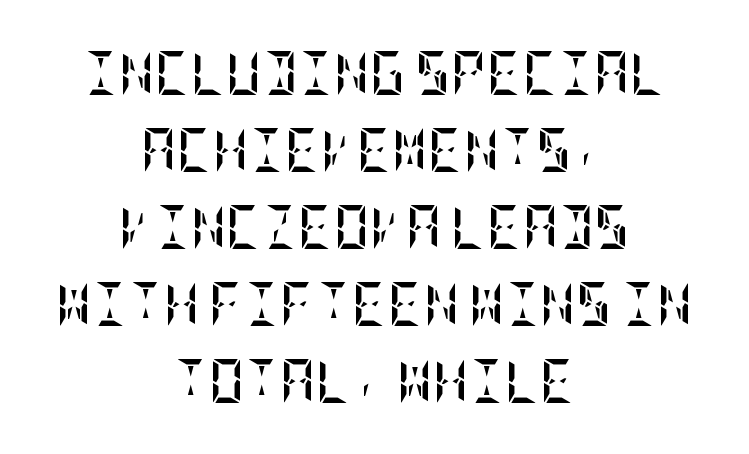
Q: Is the text bold? A: Yes.
Q: Is the text italic (slanted)? A: No, it is upright.
Q: Is the text underlined? A: No.
Q: How is the paragraph aligned? A: Centered.
Q: Is the spacing between letters normal or unusually wide? A: Normal.
Q: Width (condensed, normal, or wide)? A: Condensed.
Q: Stroke contrast? A: Low.
Q: x-height? A: Large.
